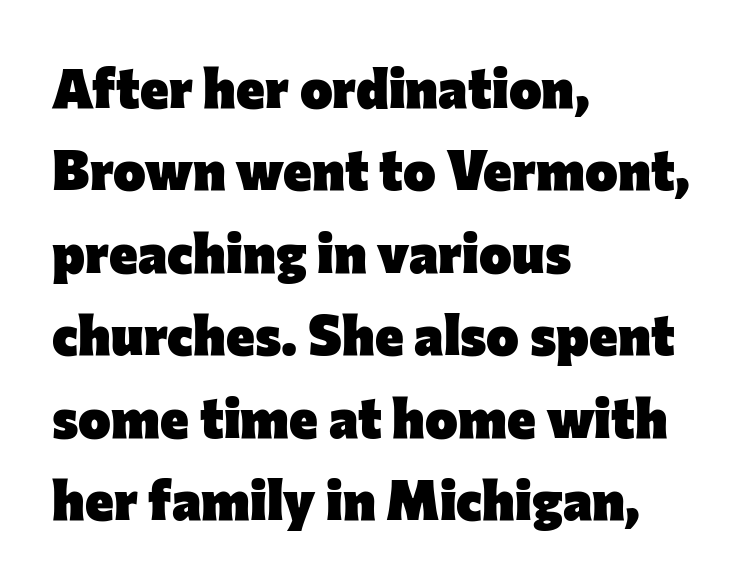
{"serif": "no", "italic": "no", "bold": "yes", "weight": "heavy", "width": "normal", "stroke_contrast": "low", "x_height": "medium", "monospaced": "no", "underline": "no", "align": "left", "line_spacing": "normal", "line_spacing_ratio": 1.5, "letter_spacing": "normal", "letter_spacing_em": 0.0, "glyph_px": 55}
